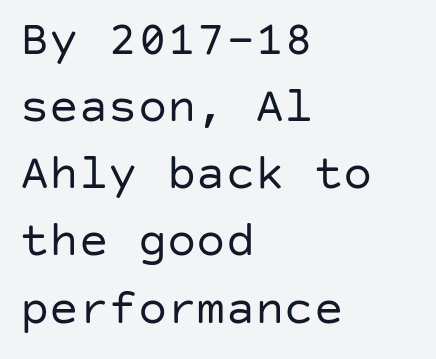
{"serif": "no", "italic": "no", "bold": "no", "weight": "regular", "width": "normal", "stroke_contrast": "low", "x_height": "large", "underline": "no", "align": "left", "line_spacing": "normal", "line_spacing_ratio": 1.37, "letter_spacing": "normal", "letter_spacing_em": 0.0, "glyph_px": 49}
